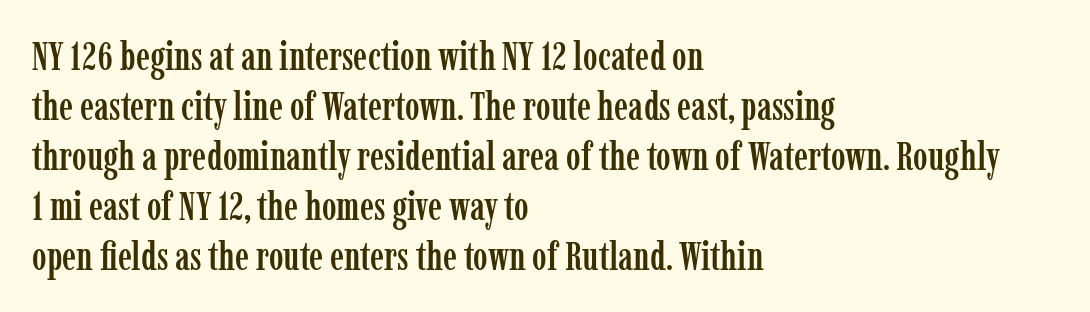
{"serif": "yes", "italic": "no", "width": "condensed", "stroke_contrast": "low", "x_height": "medium", "monospaced": "no", "underline": "no", "align": "left", "line_spacing": "normal", "line_spacing_ratio": 1.28, "letter_spacing": "normal", "letter_spacing_em": 0.0, "glyph_px": 39}
